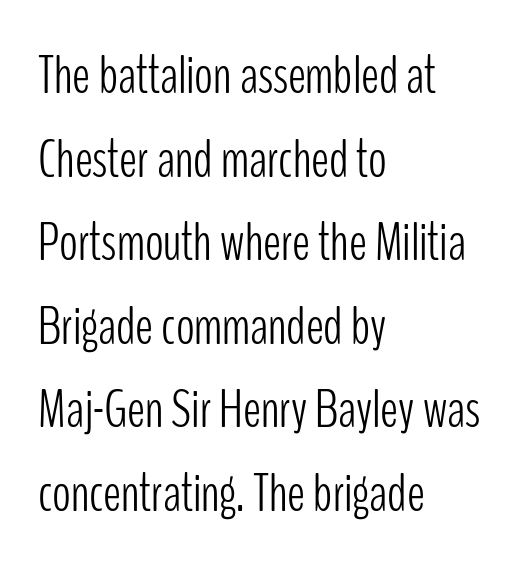
{"serif": "no", "italic": "no", "bold": "no", "weight": "light", "width": "condensed", "stroke_contrast": "low", "x_height": "medium", "monospaced": "no", "underline": "no", "align": "left", "line_spacing": "normal", "line_spacing_ratio": 1.52, "letter_spacing": "normal", "letter_spacing_em": 0.0, "glyph_px": 55}
